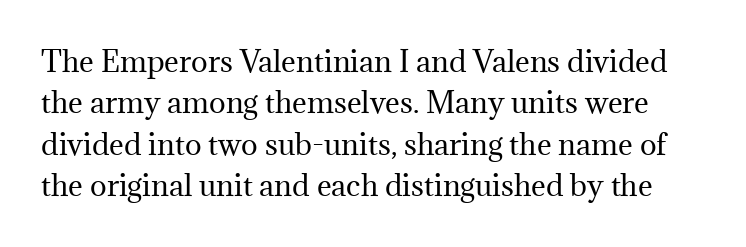
The strip under each line holds only bare page. Nothing heavy about these letters — not bold at all. Letter spacing: default. The lines sit at an ordinary, default distance from one another.
